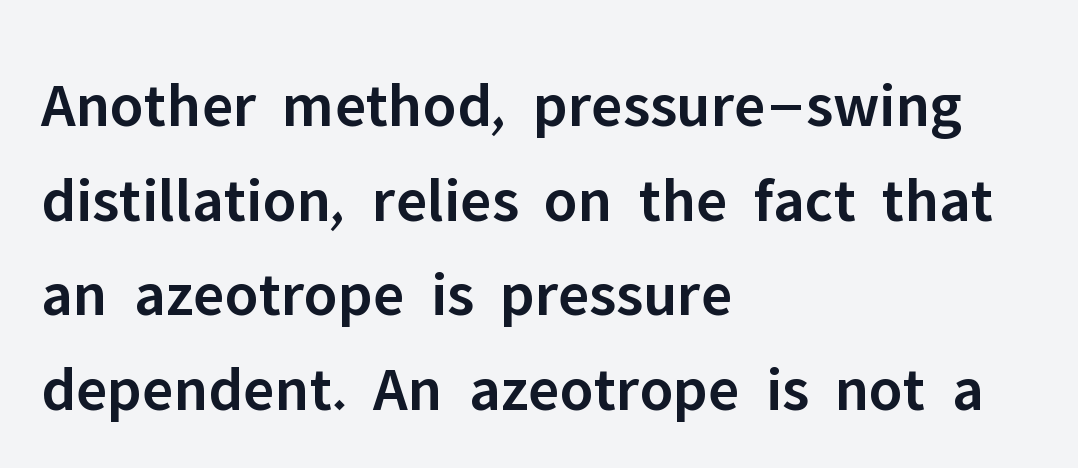
Each row of text sits above clean, open space. The glyphs have the mass of a demibold cut, below bold. Words appear dense and cohesive because spacing is normal. The face used here is proportionally spaced, like ordinary book or web type. Each line starts at the same left margin while the right side varies. Every stem runs plumb, perpendicular to the baseline.
